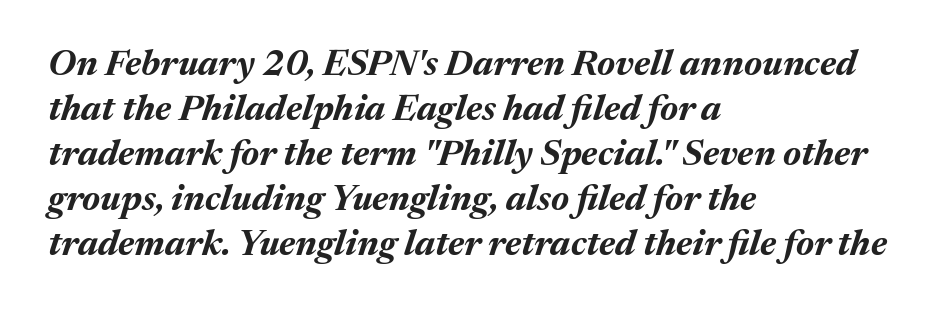
The image shows 36 px bold type, italic (leaning right); set left-aligned, normal line spacing (1.25x), normal letter spacing, not underlined; medium stroke contrast and a medium x-height.
